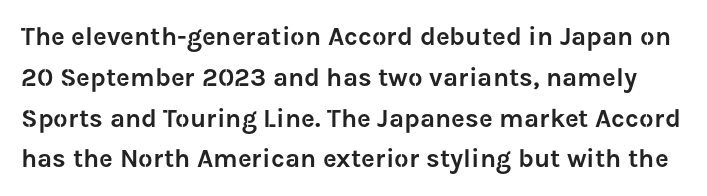
The image shows 26 px text type, upright; set normal line spacing (1.57x), normal letter spacing, not underlined.
